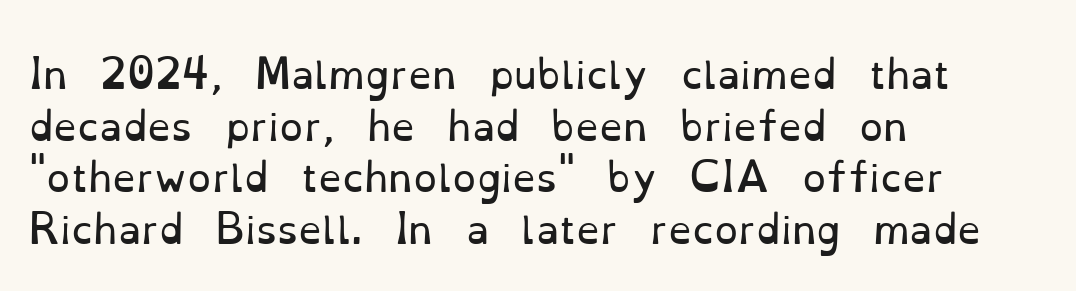
The image shows 38 px regular-weight serif type, upright; set left-aligned, normal line spacing (1.36x), normal letter spacing, not underlined; low stroke contrast and a small x-height.
